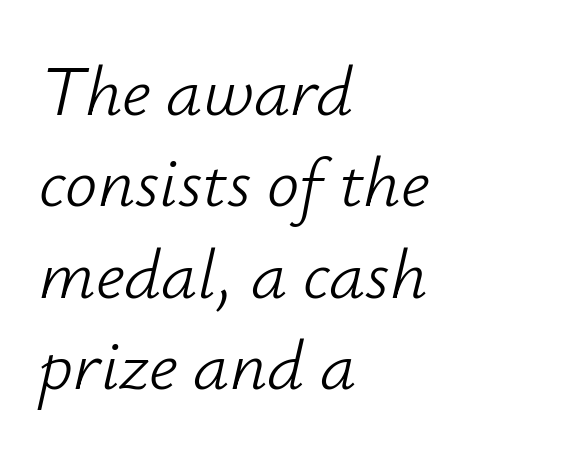
The image shows 72 px light type, italic (leaning right); set left-aligned, normal line spacing (1.27x), normal letter spacing, not underlined; low stroke contrast and a small x-height.
